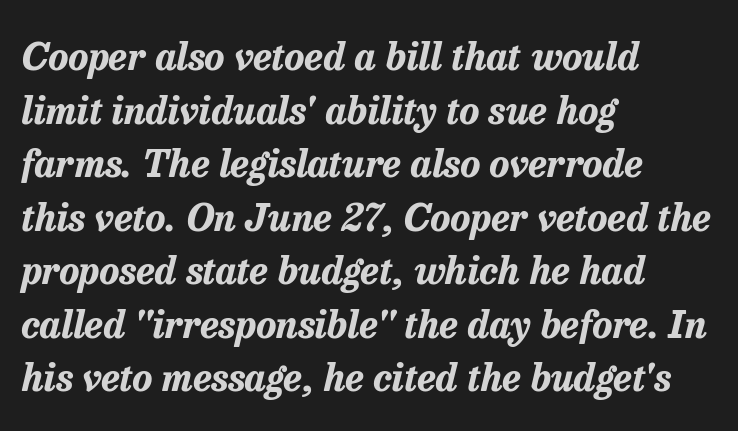
Q: Is the text bold? A: Yes.
Q: Is the text italic (slanted)? A: Yes, it leans right by about 13 degrees.
Q: Is the text underlined? A: No.
Q: How is the paragraph aligned? A: Left-aligned.
Q: Is the spacing between letters normal or unusually wide? A: Normal.
Q: Is the spacing between lines tight, normal or loose? A: Normal.
Q: Width (condensed, normal, or wide)? A: Normal.
Q: Stroke contrast? A: Low.
Q: x-height? A: Medium.
Q: Monospaced? A: No.
